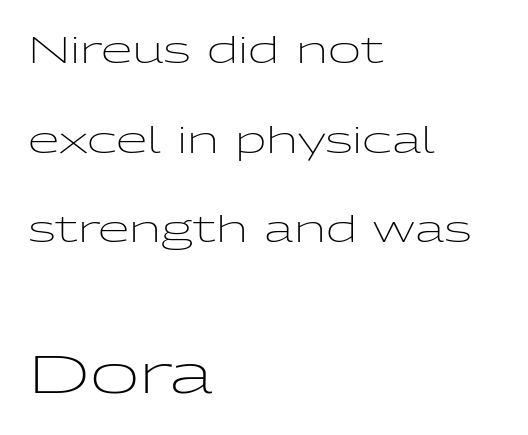
Q: Is the text bold? A: No.
Q: Is the text italic (slanted)? A: No, it is upright.
Q: Is the typeface a serif or a sans-serif typeface? A: Sans-serif.
Q: Is the text underlined? A: No.
Q: How is the paragraph aligned? A: Left-aligned.
Q: Is the spacing between letters normal or unusually wide? A: Normal.
Q: Is the spacing between lines tight, normal or loose? A: Loose.
Q: Which block of text is set in a larger size, the first (top) or the second (bottom)? A: The second (bottom) one.
Q: Width (condensed, normal, or wide)? A: Wide.
Q: Stroke contrast? A: Low.
Q: x-height? A: Medium.
Q: Monospaced? A: No.
